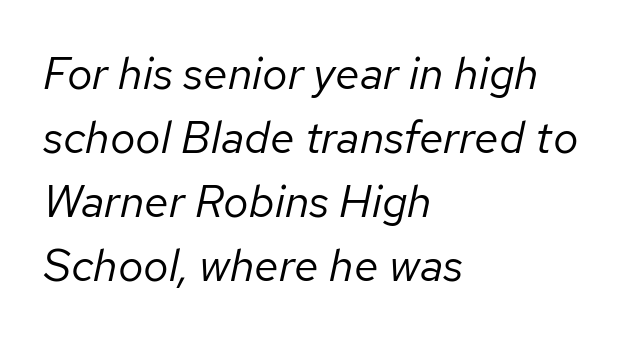
Looking at the ascenders, they clearly lean. Each letter keeps its own natural width here, so spacing adapts to shape. Letter spacing: default. Weight: in the light-to-regular range. Line beginnings align vertically; line endings do not.
